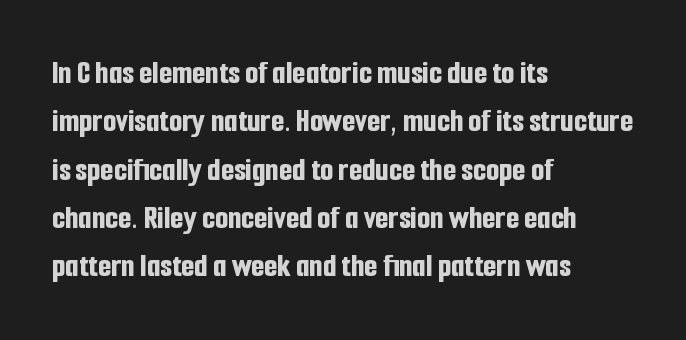
The image shows 34 px bold, condensed sans-serif type, upright; set left-aligned, normal line spacing (1.42x), normal letter spacing, not underlined; low stroke contrast and a medium x-height.
